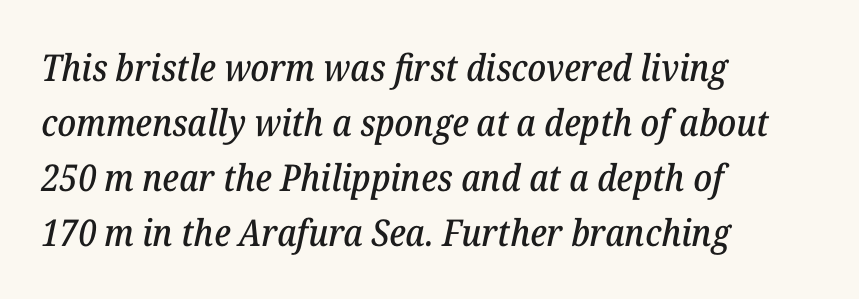
Is there much room between lines? A standard amount, neither cramped nor airy. Has an underline been added? It has not. The rendering shows small feet on the letterforms — a serif design. These lines are rendered in a variable-pitch font. Line beginnings align vertically; line endings do not. The passage shown leans; its letterforms are oblique.
